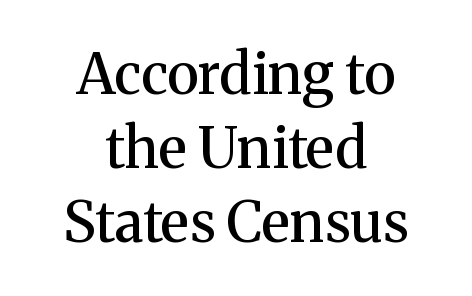
The type family on display is of the serif kind. Honestly, the letter spacing is just normal — you wouldn't notice it. Only glyphs here, with clear space below each row. Is there any slant? The stems are plumb. Leftover space on each line is divided equally before and after the words. Moderately thickened strokes mark this as semibold type.
